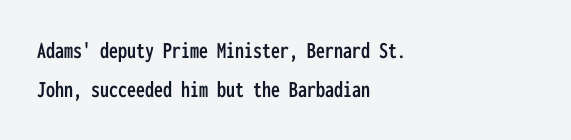
Q: Is the text italic (slanted)? A: No, it is upright.
Q: Is the text underlined? A: No.
Q: How is the paragraph aligned? A: Left-aligned.
Q: Is the spacing between letters normal or unusually wide? A: Normal.
Q: Is the spacing between lines tight, normal or loose? A: Normal.
